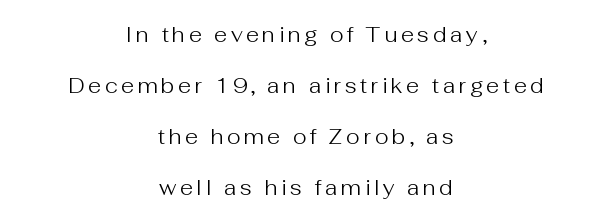
{"italic": "no", "bold": "no", "underline": "no", "align": "center", "line_spacing": "loose", "line_spacing_ratio": 2.43, "glyph_px": 21}
